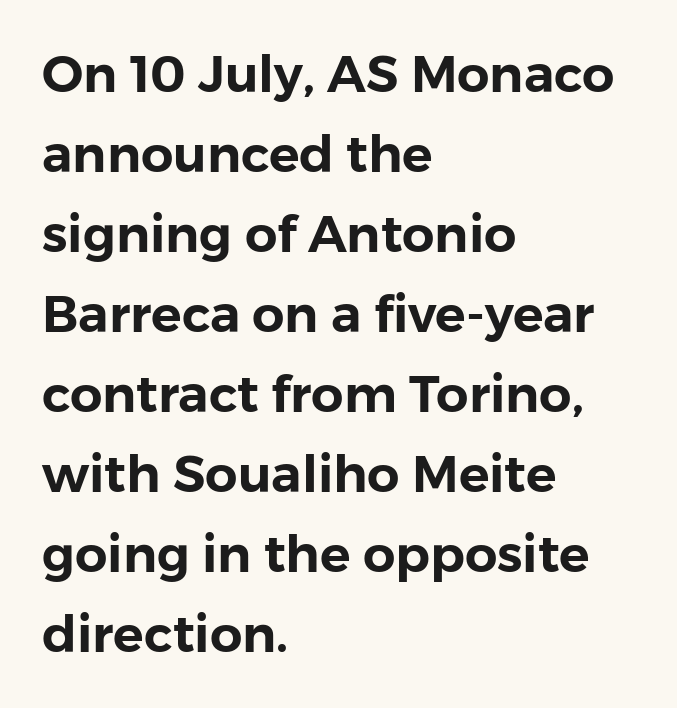
The image shows 51 px sans-serif type, upright; set left-aligned, normal line spacing (1.57x), normal letter spacing, not underlined; low stroke contrast and a medium x-height.
